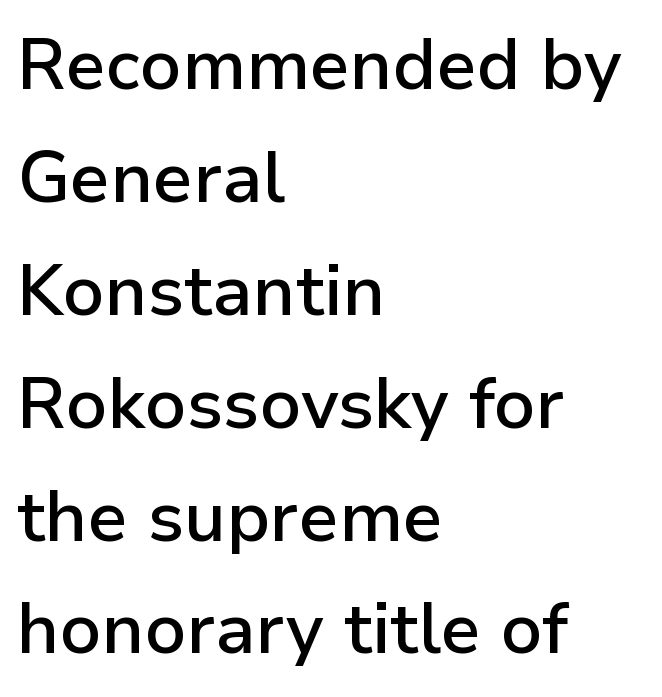
The image shows 71 px semibold sans-serif type, upright; set left-aligned, normal line spacing (1.59x), normal letter spacing, not underlined; low stroke contrast and a medium x-height.
